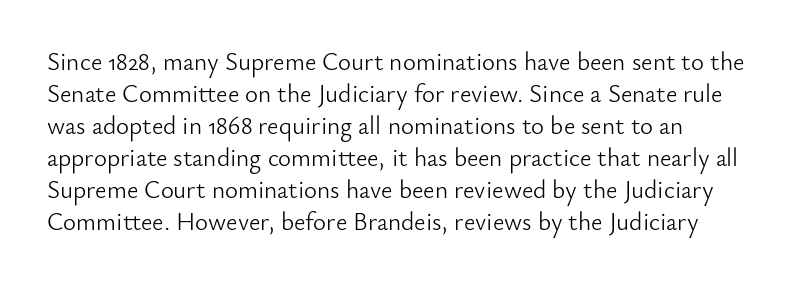
The weight tops out at a normal text grade. The horizontal fit of the characters is conventional and even. Underlining? Definitely not there. You can tell it's not italic because the verticals are truly vertical. The space between consecutive lines is moderate.
